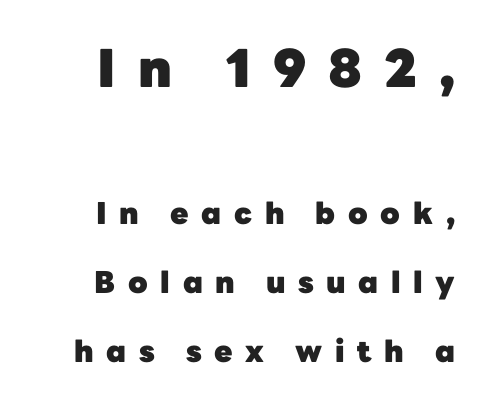
Q: Is the text bold? A: Yes.
Q: Is the text italic (slanted)? A: No, it is upright.
Q: Is the typeface a serif or a sans-serif typeface? A: Sans-serif.
Q: Is the text underlined? A: No.
Q: How is the paragraph aligned? A: Right-aligned.
Q: Is the spacing between letters normal or unusually wide? A: Unusually wide.
Q: Is the spacing between lines tight, normal or loose? A: Loose.
Q: Which block of text is set in a larger size, the first (top) or the second (bottom)? A: The first (top) one.
Q: Width (condensed, normal, or wide)? A: Normal.
Q: Stroke contrast? A: Low.
Q: x-height? A: Medium.
Q: Monospaced? A: No.
